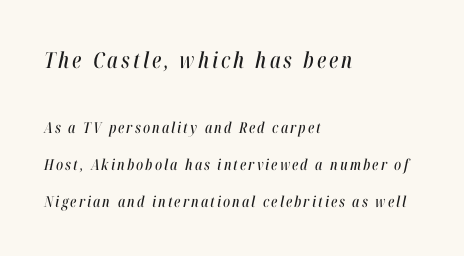
{"italic": "yes", "lean": "right", "slant_degrees": 12, "underline": "no", "align": "left", "line_spacing": "loose", "line_spacing_ratio": 2.46, "larger_block": "first", "size_ratio": 1.47, "glyph_px": 22}
